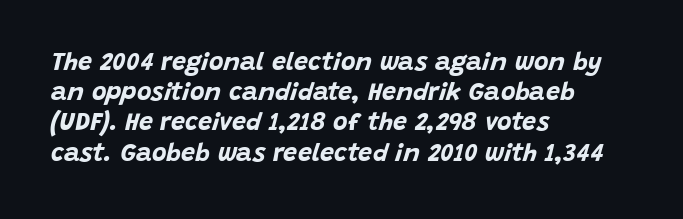
{"italic": "yes", "lean": "right", "slant_degrees": 15, "bold": "yes", "underline": "no", "align": "left", "line_spacing_ratio": 1.21, "letter_spacing": "normal", "letter_spacing_em": 0.0, "glyph_px": 25}
